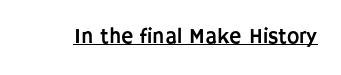
{"italic": "no", "underline": "yes", "letter_spacing": "normal", "letter_spacing_em": 0.0, "glyph_px": 21}
